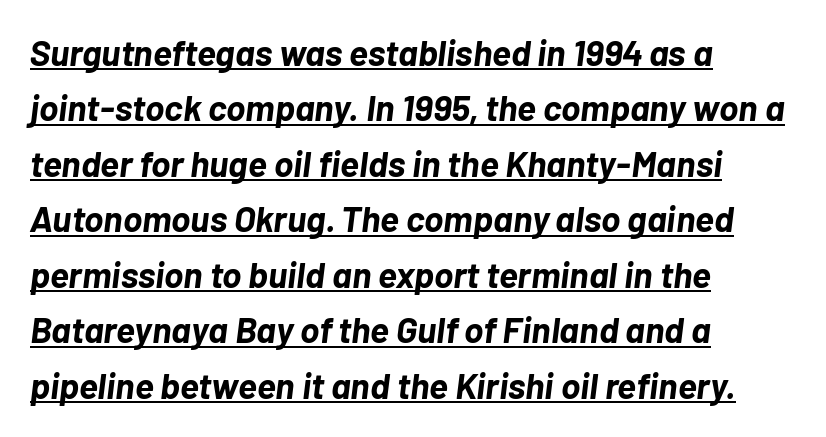
{"italic": "yes", "lean": "right", "slant_degrees": 7, "bold": "yes", "weight": "bold", "width": "normal", "stroke_contrast": "low", "x_height": "medium", "monospaced": "no", "underline": "yes", "align": "left", "line_spacing": "normal", "line_spacing_ratio": 1.54, "letter_spacing": "normal", "letter_spacing_em": 0.0, "glyph_px": 36}
